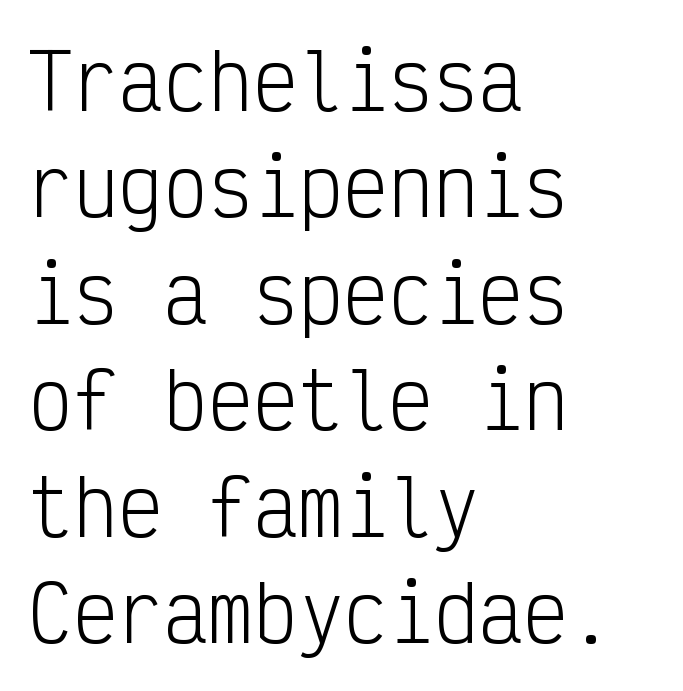
{"serif": "no", "italic": "no", "bold": "no", "weight": "light", "width": "condensed", "stroke_contrast": "low", "x_height": "medium", "monospaced": "yes", "underline": "no", "align": "left", "line_spacing": "normal", "line_spacing_ratio": 1.42, "letter_spacing": "normal", "letter_spacing_em": 0.0, "glyph_px": 75}
